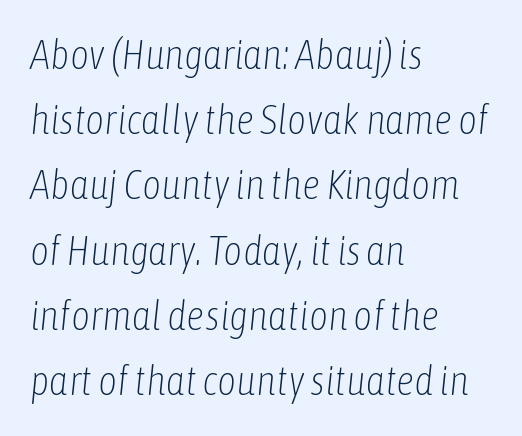
Q: Is the text bold? A: No.
Q: Is the text italic (slanted)? A: Yes, it leans right by about 6 degrees.
Q: Is the text underlined? A: No.
Q: How is the paragraph aligned? A: Left-aligned.
Q: Is the spacing between letters normal or unusually wide? A: Normal.
Q: Is the spacing between lines tight, normal or loose? A: Normal.
Q: Width (condensed, normal, or wide)? A: Condensed.
Q: Stroke contrast? A: Low.
Q: x-height? A: Medium.
Q: Monospaced? A: No.
